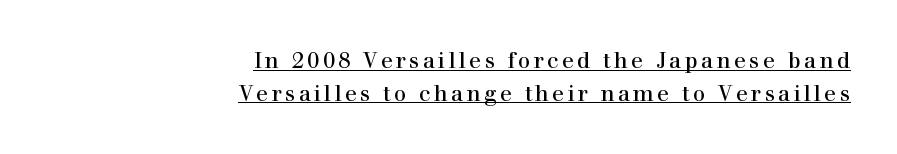
{"italic": "no", "underline": "yes", "align": "right", "line_spacing": "normal", "line_spacing_ratio": 1.48, "glyph_px": 22}
